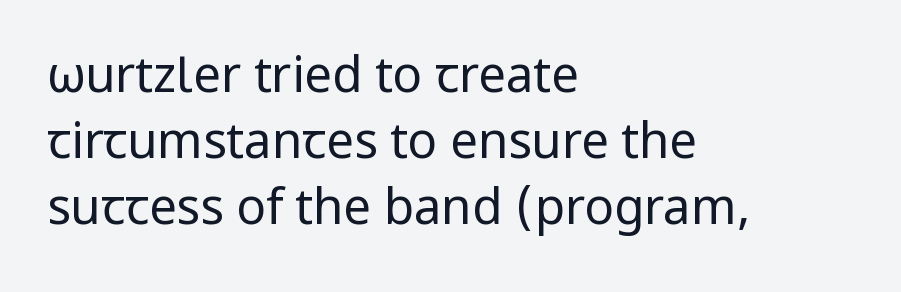
The image shows 49 px regular-weight sans-serif type, upright; set left-aligned, normal line spacing (1.35x), normal letter spacing, not underlined; low stroke contrast and a medium x-height.
